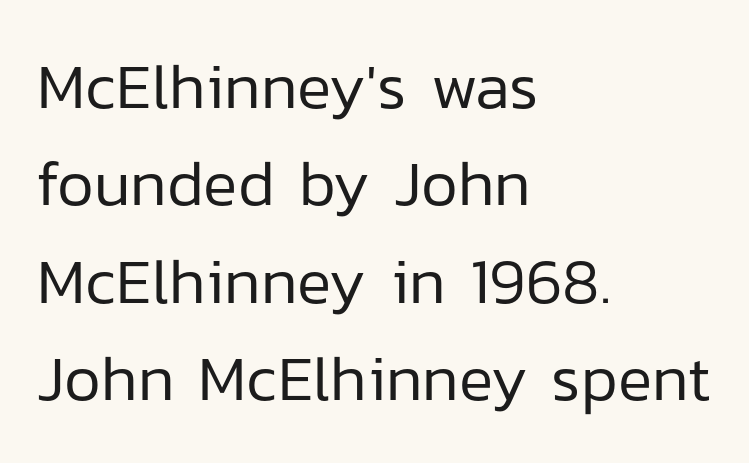
{"serif": "no", "italic": "no", "bold": "no", "weight": "regular", "width": "normal", "stroke_contrast": "low", "x_height": "medium", "monospaced": "no", "underline": "no", "align": "left", "line_spacing": "normal", "line_spacing_ratio": 1.52, "letter_spacing": "normal", "letter_spacing_em": 0.0, "glyph_px": 64}
